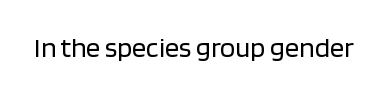
Q: Is the text bold? A: No.
Q: Is the text italic (slanted)? A: No, it is upright.
Q: Is the typeface a serif or a sans-serif typeface? A: Sans-serif.
Q: Is the text underlined? A: No.
Q: Is the spacing between letters normal or unusually wide? A: Normal.
Q: Width (condensed, normal, or wide)? A: Normal.
Q: Stroke contrast? A: Low.
Q: x-height? A: Large.
Q: Monospaced? A: No.
